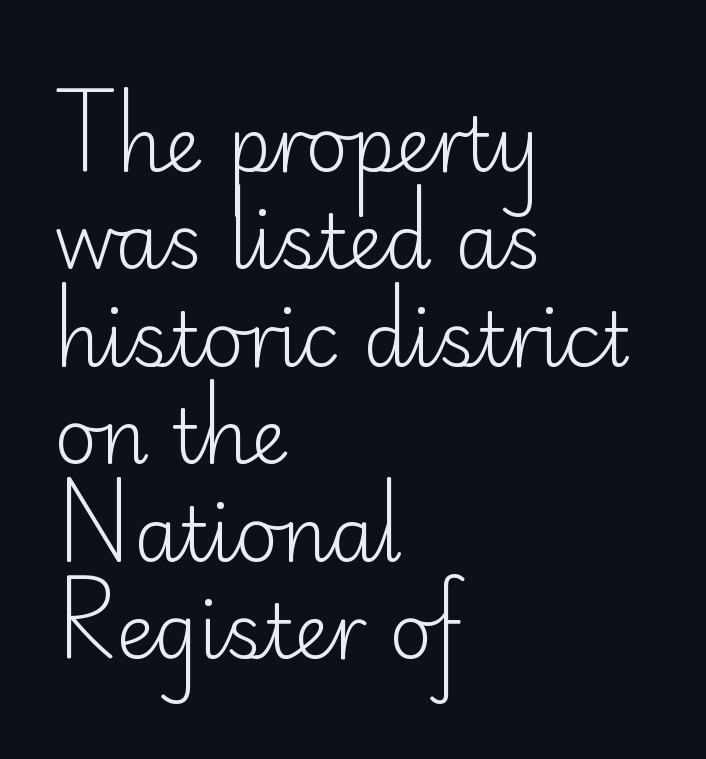
The letters look calm and open, with moderate or lighter stems. If you drew a line through each stem, it would be perfectly vertical. The rag falls on the right side of this text block. Students, observe: this is what conventionally led text looks like.
